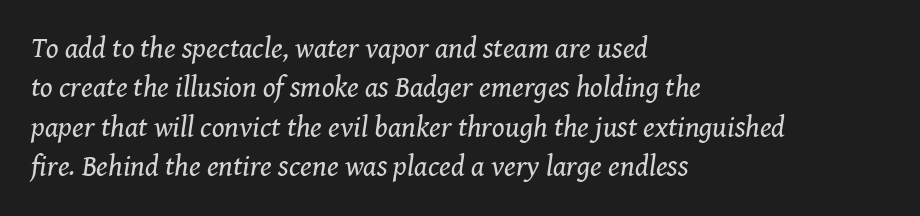
{"serif": "yes", "italic": "yes", "lean": "right", "slant_degrees": 8, "bold": "no", "weight": "regular", "width": "normal", "stroke_contrast": "medium", "x_height": "medium", "monospaced": "no", "underline": "no", "align": "left", "line_spacing": "normal", "line_spacing_ratio": 1.36, "letter_spacing": "normal", "letter_spacing_em": 0.0, "glyph_px": 29}
